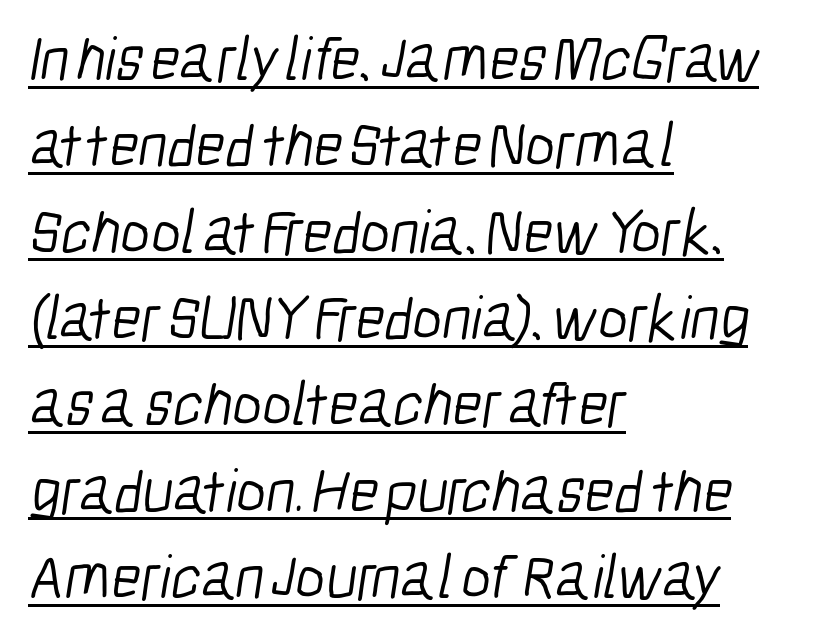
Does extra space separate the letters? No, they use regular spacing. No feet cap the strokes, marking this as sans-serif type. Horizontally, the lines are justified to the leading edge only. The font is comparable to plain body text, perhaps lighter.
